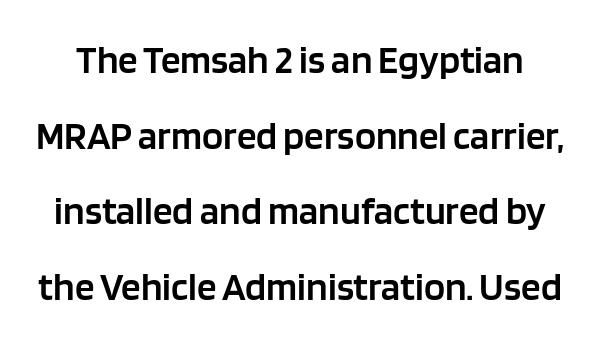
{"serif": "no", "italic": "no", "bold": "semi", "weight": "semibold", "width": "normal", "stroke_contrast": "low", "x_height": "large", "monospaced": "no", "underline": "no", "line_spacing": "loose", "line_spacing_ratio": 1.94, "letter_spacing": "normal", "letter_spacing_em": 0.0, "glyph_px": 39}
